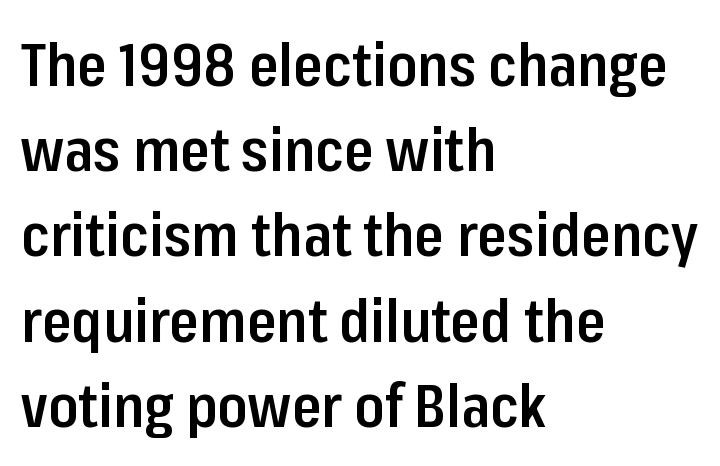
Q: Is the text bold? A: Semi-bold.
Q: Is the text italic (slanted)? A: No, it is upright.
Q: Is the typeface a serif or a sans-serif typeface? A: Sans-serif.
Q: Is the text underlined? A: No.
Q: How is the paragraph aligned? A: Left-aligned.
Q: Is the spacing between letters normal or unusually wide? A: Normal.
Q: Is the spacing between lines tight, normal or loose? A: Normal.
Q: Width (condensed, normal, or wide)? A: Condensed.
Q: Stroke contrast? A: Low.
Q: x-height? A: Medium.
Q: Monospaced? A: No.
